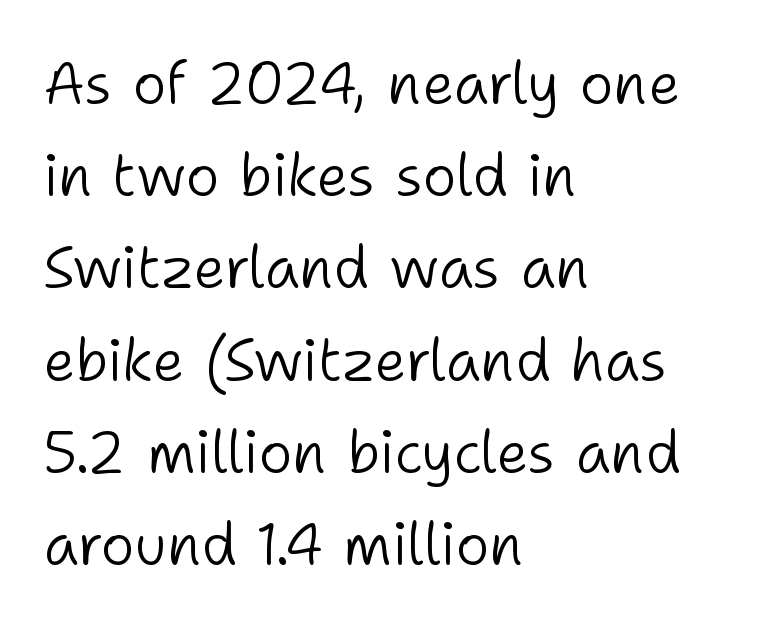
The image shows 58 px light sans-serif type, upright; set left-aligned, normal line spacing (1.59x), normal letter spacing, not underlined; low stroke contrast and a medium x-height.
